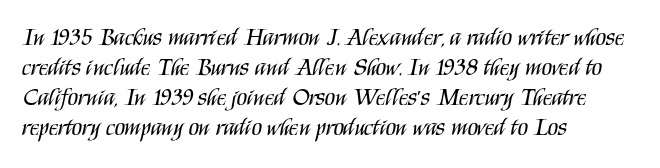
Q: Is the text bold? A: No.
Q: Is the text italic (slanted)? A: Yes.
Q: Is the text underlined? A: No.
Q: How is the paragraph aligned? A: Left-aligned.
Q: Is the spacing between letters normal or unusually wide? A: Normal.
Q: Is the spacing between lines tight, normal or loose? A: Normal.
